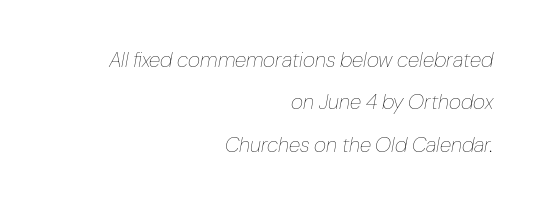
Nobody touched the tracking dial on this one. Italic? Definitely — the glyphs are oblique. The weight would be labelled regular, book, light, or lighter still. Does the leading feel generous? Absolutely, it's lavish. This rendering features lettering with no underline. Right-aligned paragraph, ragged on the left.
